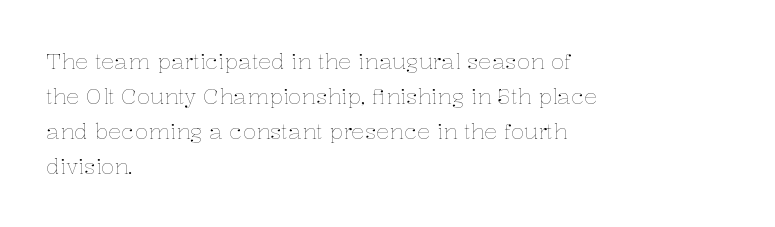
Q: Is the text bold? A: No.
Q: Is the text italic (slanted)? A: No, it is upright.
Q: Is the text underlined? A: No.
Q: How is the paragraph aligned? A: Left-aligned.
Q: Is the spacing between letters normal or unusually wide? A: Normal.
Q: Is the spacing between lines tight, normal or loose? A: Normal.
